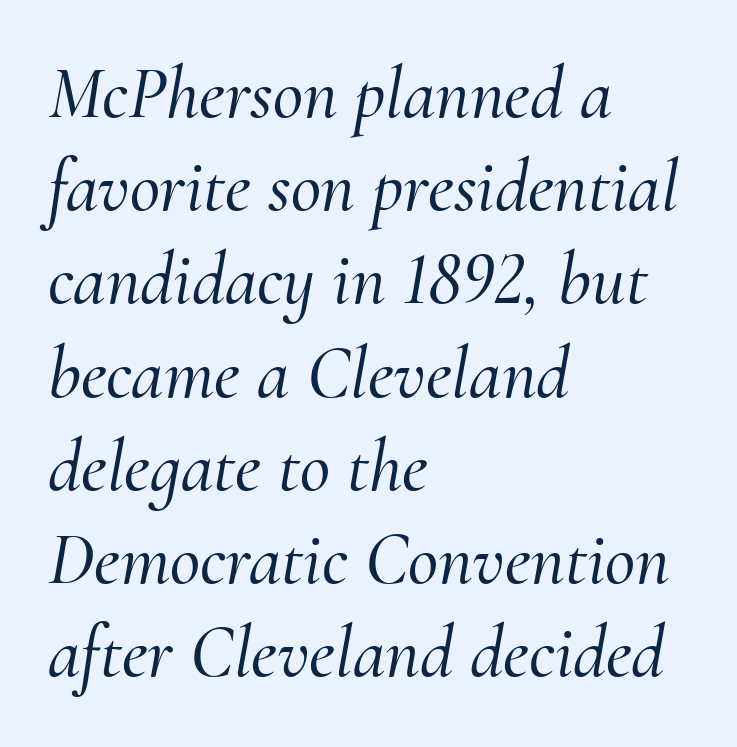
Q: Is the text italic (slanted)? A: Yes, it leans right by about 10 degrees.
Q: Is the typeface a serif or a sans-serif typeface? A: Serif.
Q: Is the text underlined? A: No.
Q: How is the paragraph aligned? A: Left-aligned.
Q: Is the spacing between letters normal or unusually wide? A: Normal.
Q: Is the spacing between lines tight, normal or loose? A: Normal.
Q: Width (condensed, normal, or wide)? A: Normal.
Q: Stroke contrast? A: Medium.
Q: x-height? A: Small.
Q: Monospaced? A: No.
